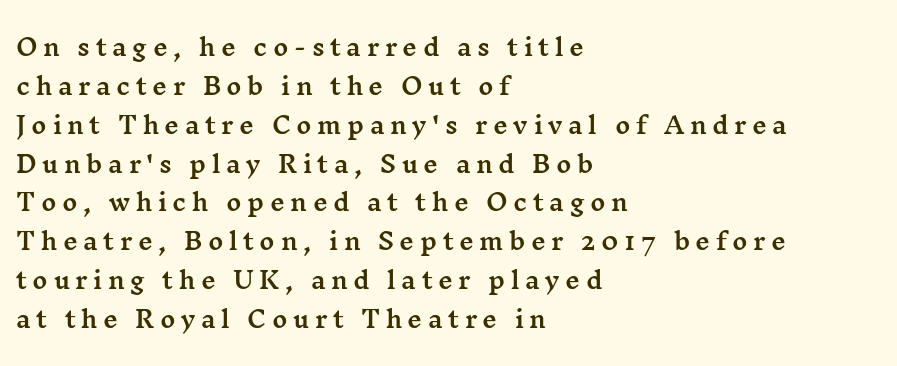
{"italic": "no", "underline": "no", "align": "left", "line_spacing": "normal", "line_spacing_ratio": 1.69, "letter_spacing": "wide", "letter_spacing_em": 0.24, "glyph_px": 23}
